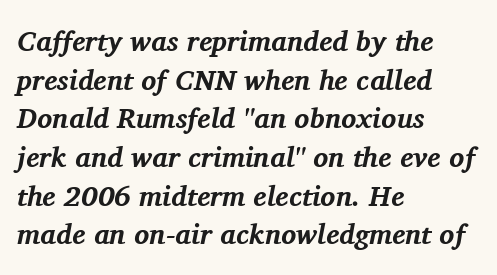
{"serif": "yes", "italic": "yes", "lean": "right", "slant_degrees": 11, "bold": "yes", "weight": "bold", "width": "normal", "stroke_contrast": "medium", "x_height": "medium", "monospaced": "no", "underline": "no", "align": "left", "line_spacing": "normal", "line_spacing_ratio": 1.38, "letter_spacing": "normal", "letter_spacing_em": 0.0, "glyph_px": 28}
